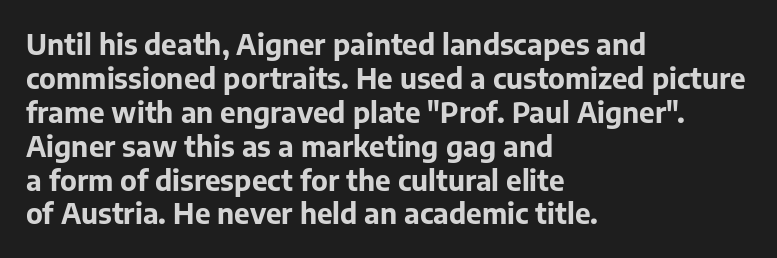
Proportional: the letters do not fall into vertical columns. The type sits square on the baseline with zero lean. Reading down the block, your eye returns to a fixed left position each line. Just letters on the line, the space beneath them empty. Nobody touched the tracking dial on this one.
